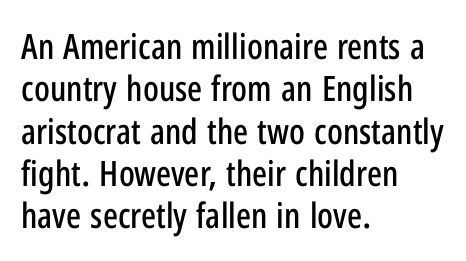
Q: Is the text italic (slanted)? A: No, it is upright.
Q: Is the typeface a serif or a sans-serif typeface? A: Sans-serif.
Q: Is the text underlined? A: No.
Q: How is the paragraph aligned? A: Left-aligned.
Q: Is the spacing between letters normal or unusually wide? A: Normal.
Q: Width (condensed, normal, or wide)? A: Condensed.
Q: Stroke contrast? A: Low.
Q: x-height? A: Medium.
Q: Monospaced? A: No.
